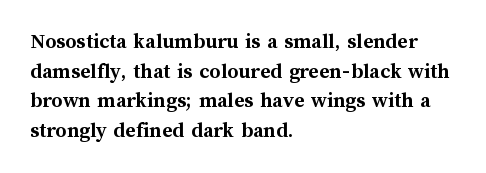
Caption: standard tracking, unaltered. Bold? Absolutely — the strokes are thick and heavy. Where is the straight margin? On the left. The line-height multiplier appears to be the usual default. Underlining? Definitely not there. Upright lettering throughout.
